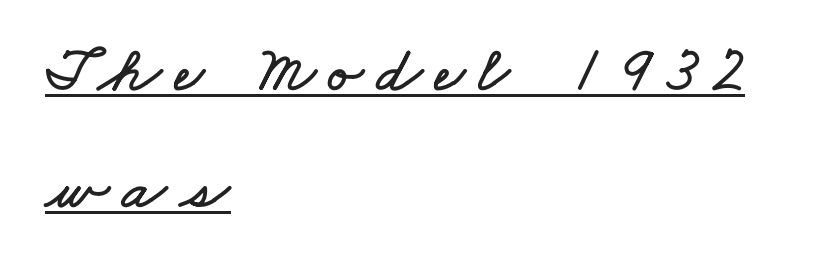
{"width": "wide", "stroke_contrast": "low", "x_height": "small", "monospaced": "no", "underline": "yes", "align": "left", "line_spacing_ratio": 1.8, "letter_spacing": "wide", "letter_spacing_em": 0.2, "glyph_px": 65}
